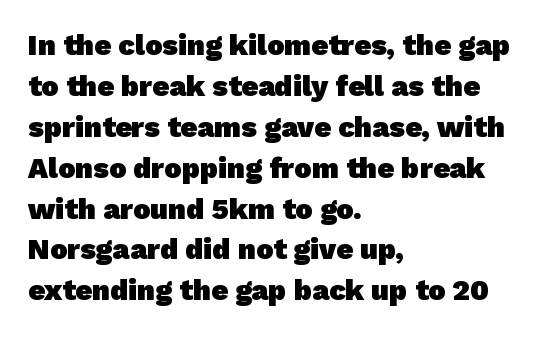
Q: Is the text bold? A: Yes.
Q: Is the typeface a serif or a sans-serif typeface? A: Sans-serif.
Q: Is the text underlined? A: No.
Q: How is the paragraph aligned? A: Left-aligned.
Q: Is the spacing between letters normal or unusually wide? A: Normal.
Q: Is the spacing between lines tight, normal or loose? A: Normal.
Q: Width (condensed, normal, or wide)? A: Normal.
Q: Stroke contrast? A: Low.
Q: x-height? A: Medium.
Q: Monospaced? A: No.
